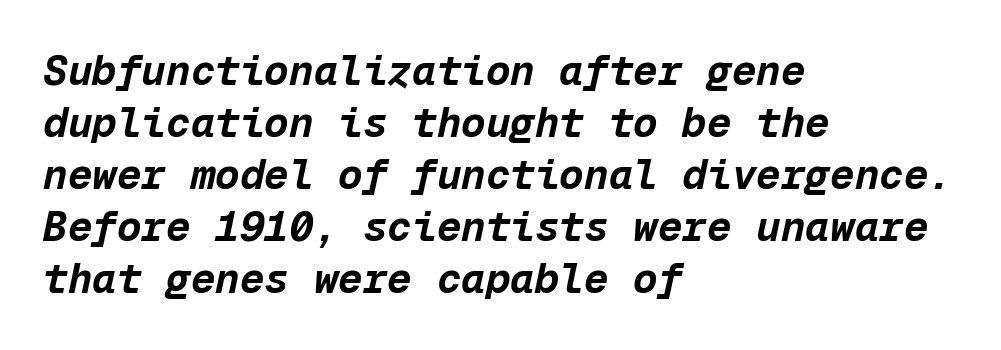
Q: Is the text bold? A: Yes.
Q: Is the text italic (slanted)? A: Yes, it leans right by about 12 degrees.
Q: Is the text underlined? A: No.
Q: How is the paragraph aligned? A: Left-aligned.
Q: Is the spacing between letters normal or unusually wide? A: Normal.
Q: Is the spacing between lines tight, normal or loose? A: Normal.
Q: Width (condensed, normal, or wide)? A: Normal.
Q: Stroke contrast? A: Low.
Q: x-height? A: Medium.
Q: Monospaced? A: Yes.
